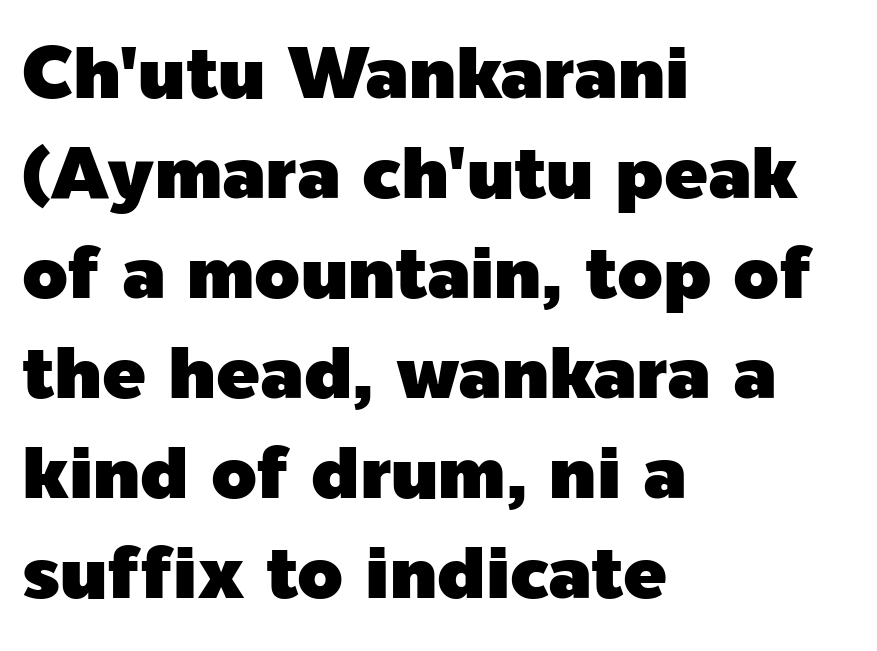
No italicization has been applied; the sample stays upright. Do the characters align in a grid? No, the font is proportional. Type style note: lacks serifs. Words float on clear page, feet unadorned.
